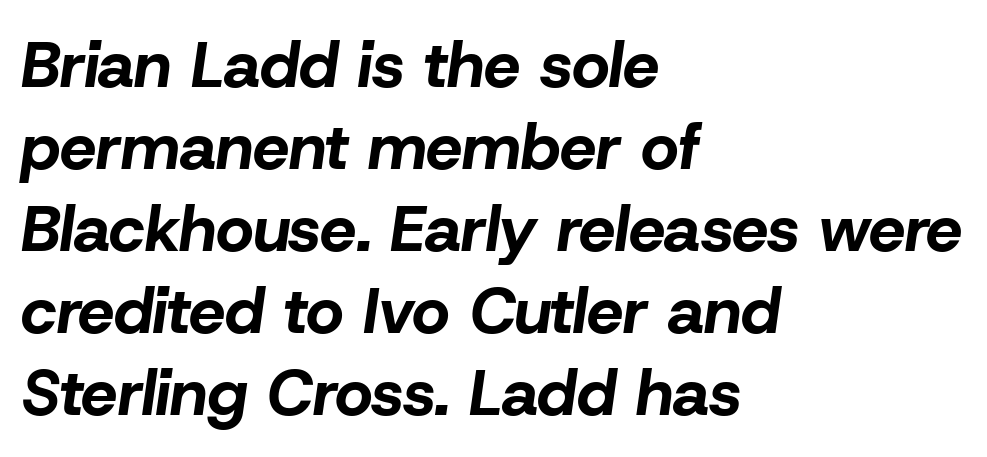
{"italic": "yes", "lean": "right", "slant_degrees": 8, "bold": "yes", "weight": "bold", "width": "normal", "stroke_contrast": "low", "x_height": "medium", "monospaced": "no", "underline": "no", "align": "left", "line_spacing": "normal", "line_spacing_ratio": 1.26, "letter_spacing": "normal", "letter_spacing_em": 0.0, "glyph_px": 65}
